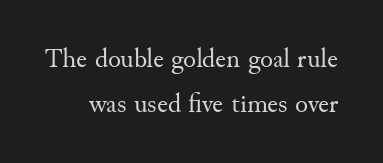
{"italic": "no", "bold": "no", "underline": "no", "line_spacing": "normal", "line_spacing_ratio": 1.65, "letter_spacing": "normal", "letter_spacing_em": 0.0, "glyph_px": 27}
